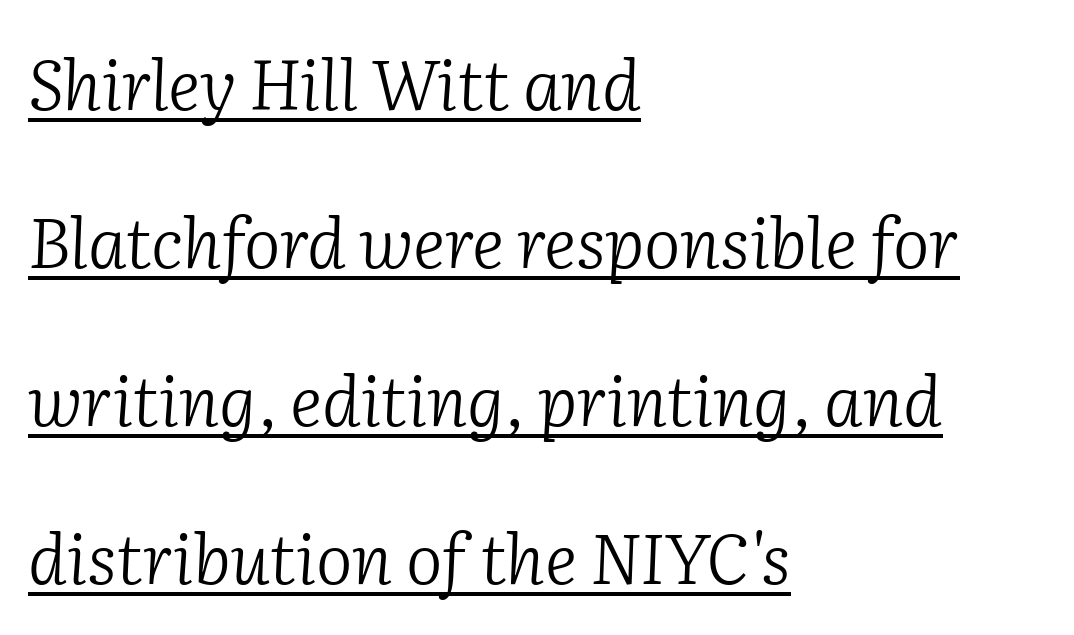
The image shows 69 px light serif type, italic (leaning right); set left-aligned, loose line spacing (2.29x), normal letter spacing, underlined; low stroke contrast and a medium x-height.
